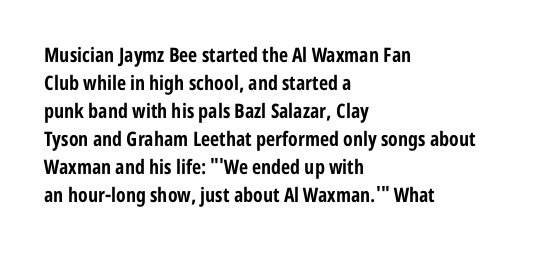
Its strokes are broad and dark, the hallmark of bold type. Plain, unruled lines of type. The paragraph shown leans on its left margin. Reading down the column, the eye jumps a familiar distance to each next line. Vertical strokes here are truly vertical.
